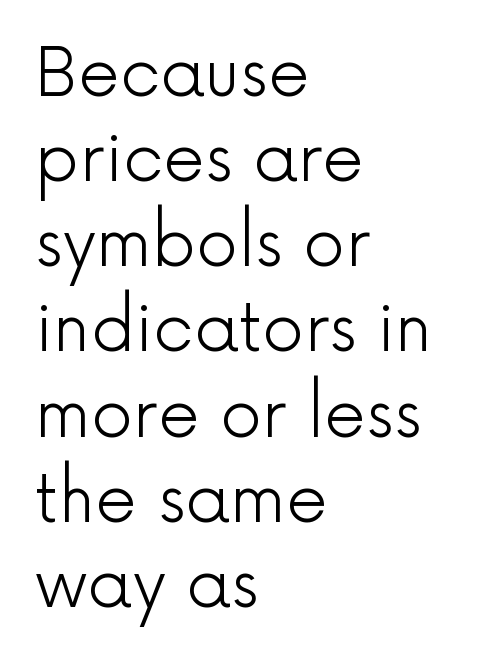
{"serif": "no", "italic": "no", "bold": "no", "weight": "light", "width": "normal", "x_height": "medium", "monospaced": "no", "underline": "no", "align": "left", "line_spacing": "normal", "line_spacing_ratio": 1.29, "letter_spacing": "normal", "letter_spacing_em": 0.0, "glyph_px": 66}
